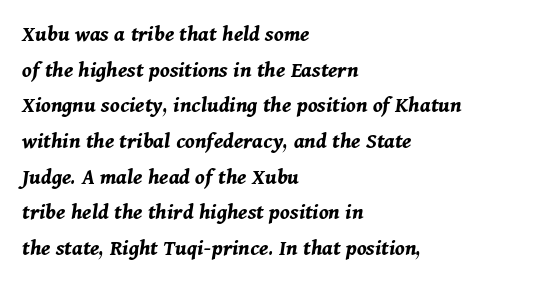
The image shows 23 px bold type, italic (leaning right); set left-aligned, normal line spacing (1.55x), normal letter spacing, not underlined.
